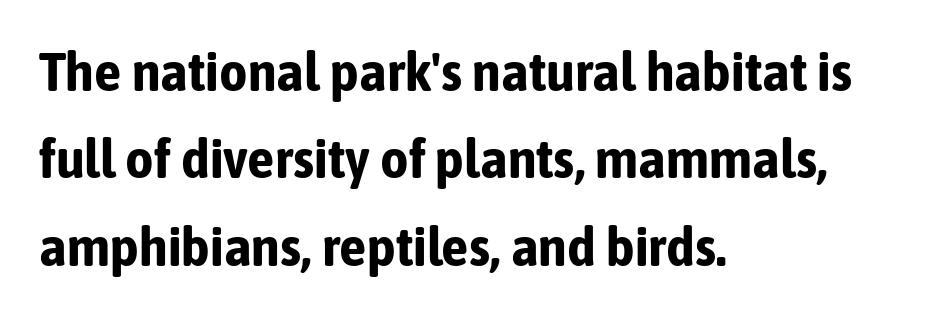
You'd pick this weight for a headline — it's a proper bold. Each letter's strokes conclude bluntly, with no projecting serifs. If you measured baseline to baseline, you'd find a middling distance. Tracking here is standard; glyphs follow each other at the usual distance. Rule under the text: the space is simply empty.
